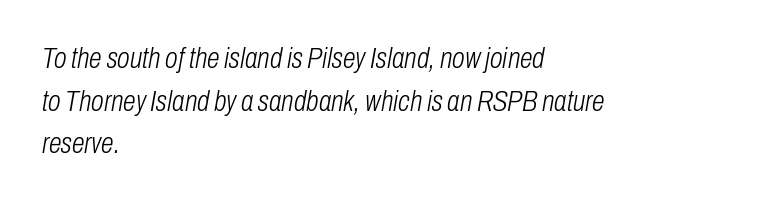
Q: Is the text bold? A: No.
Q: Is the text italic (slanted)? A: Yes, it leans right by about 10 degrees.
Q: Is the text underlined? A: No.
Q: How is the paragraph aligned? A: Left-aligned.
Q: Is the spacing between letters normal or unusually wide? A: Normal.
Q: Is the spacing between lines tight, normal or loose? A: Normal.
Q: Width (condensed, normal, or wide)? A: Condensed.
Q: Stroke contrast? A: Low.
Q: x-height? A: Medium.
Q: Monospaced? A: No.
